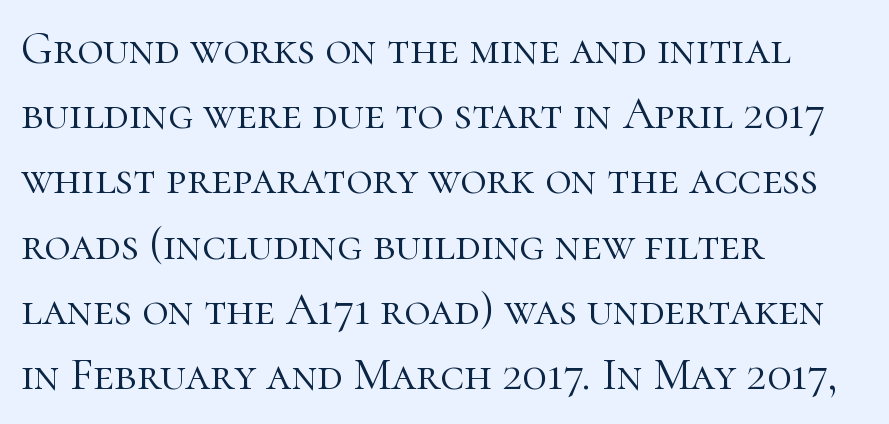
Classification — serif. Horizontally, the lines are justified to the leading edge only. This sample has the flowing, uneven cadence of proportional lettering. Honestly, the letter spacing is just normal — you wouldn't notice it. The typesetting does not lean heavy: it is not bold. A clean baseline with only descenders dipping below it.
